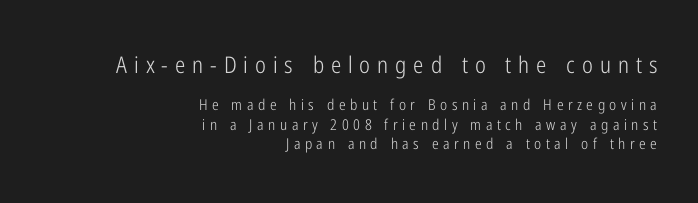
The image shows 23 px text type, upright; set right-aligned, normal line spacing (1.3x), unusually wide letter spacing (+0.3 em), not underlined; the first (top) block is 1.53x larger.
